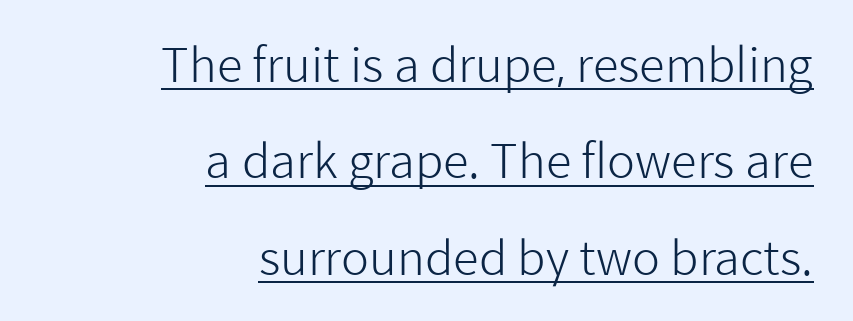
Q: Is the text bold? A: No.
Q: Is the text italic (slanted)? A: No, it is upright.
Q: Is the typeface a serif or a sans-serif typeface? A: Sans-serif.
Q: Is the text underlined? A: Yes.
Q: How is the paragraph aligned? A: Right-aligned.
Q: Is the spacing between letters normal or unusually wide? A: Normal.
Q: Is the spacing between lines tight, normal or loose? A: Loose.
Q: Width (condensed, normal, or wide)? A: Normal.
Q: Stroke contrast? A: Low.
Q: x-height? A: Medium.
Q: Monospaced? A: No.
